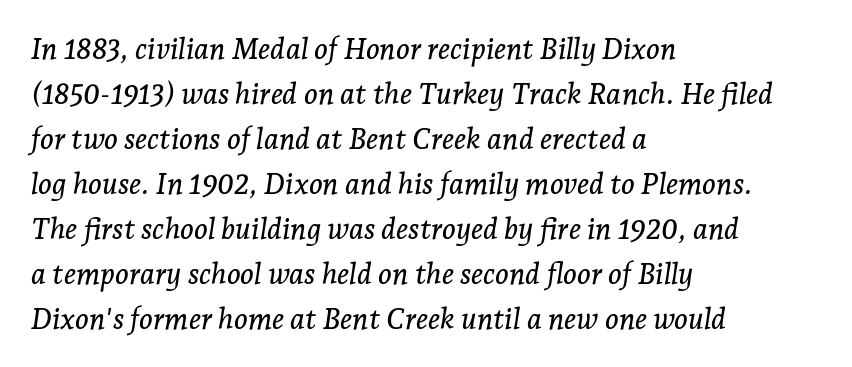
I'd call this a serif setting — the letters wear small feet. Default kerning and tracking; the words read as compact shapes. Each letter keeps its own natural width here, so spacing adapts to shape. Honestly, the row spacing looks completely unremarkable. One-word summary of the alignment: left.
